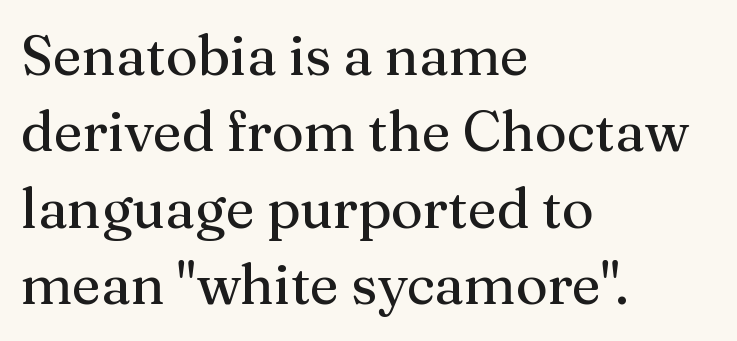
How are the letters spaced? Ordinarily, with no added tracking. Anything drawn beneath the words? Only blank space. The letters stand straight up with perfectly vertical stems. The rag falls on the right side of this text block. The line-height multiplier appears to be the usual default.
